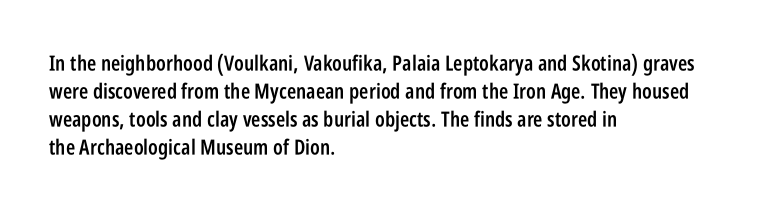
Q: Is the text bold? A: Semi-bold.
Q: Is the text italic (slanted)? A: No, it is upright.
Q: Is the text underlined? A: No.
Q: How is the paragraph aligned? A: Left-aligned.
Q: Is the spacing between letters normal or unusually wide? A: Normal.
Q: Is the spacing between lines tight, normal or loose? A: Normal.
